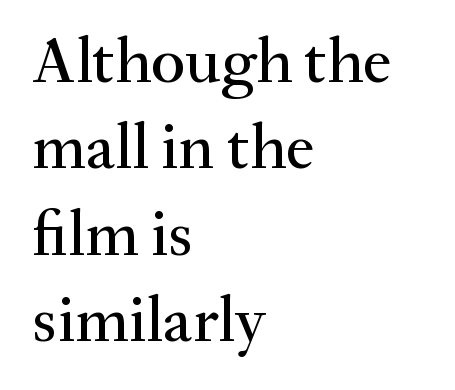
Q: Is the text italic (slanted)? A: No, it is upright.
Q: Is the typeface a serif or a sans-serif typeface? A: Serif.
Q: Is the text underlined? A: No.
Q: How is the paragraph aligned? A: Left-aligned.
Q: Is the spacing between letters normal or unusually wide? A: Normal.
Q: Is the spacing between lines tight, normal or loose? A: Normal.
Q: Width (condensed, normal, or wide)? A: Normal.
Q: Stroke contrast? A: Medium.
Q: x-height? A: Small.
Q: Monospaced? A: No.
